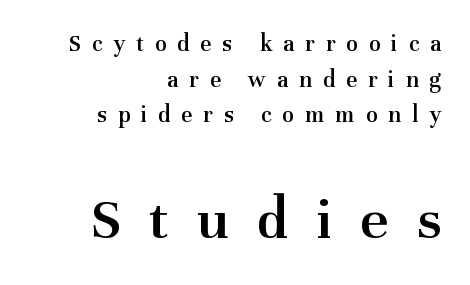
The image shows 61 px semibold serif type, upright; set right-aligned, normal line spacing (1.48x), unusually wide letter spacing (+0.46 em), not underlined; the second (bottom) block is 2.54x larger; medium stroke contrast and a medium x-height.
